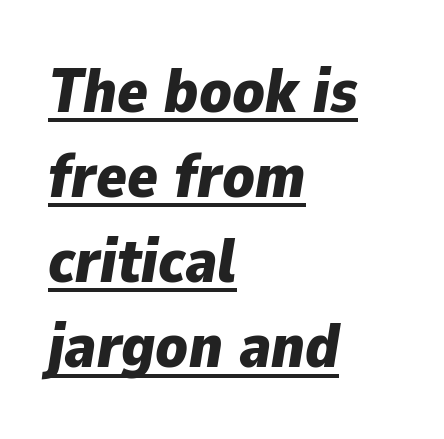
The image shows 63 px bold type, italic (leaning right); set left-aligned, normal line spacing (1.35x), normal letter spacing, underlined; low stroke contrast and a medium x-height.
